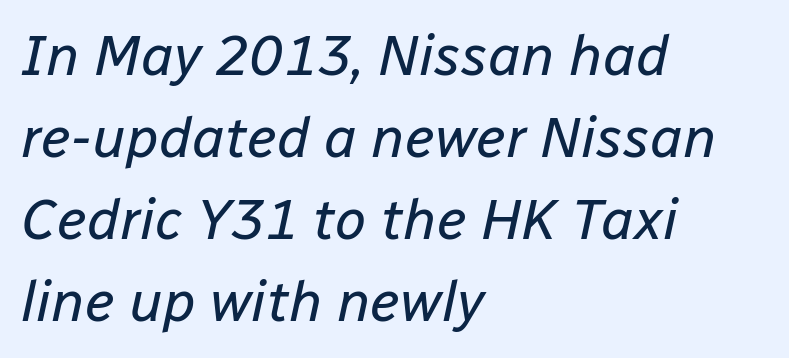
The image shows 57 px regular-weight type, italic (leaning right); set left-aligned, normal line spacing (1.44x), normal letter spacing, not underlined; low stroke contrast and a medium x-height.
